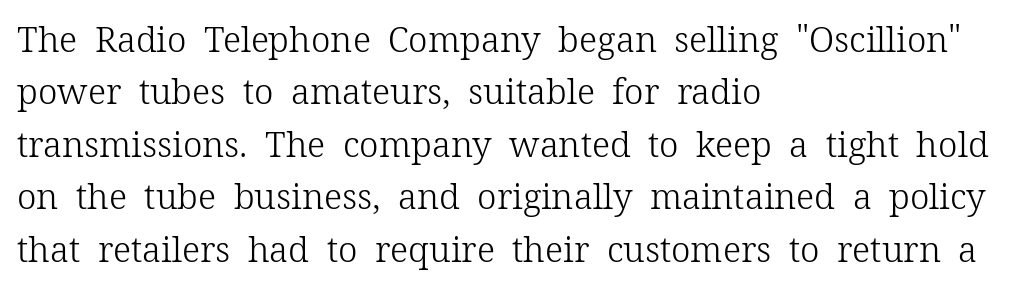
If you drew a line through each stem, it would be perfectly vertical. Which margin do the lines hug? The left one — the right edge is uneven. The vertical gap from one line to the next is medium. The face used here is seriffed, in the tradition of book romans.
